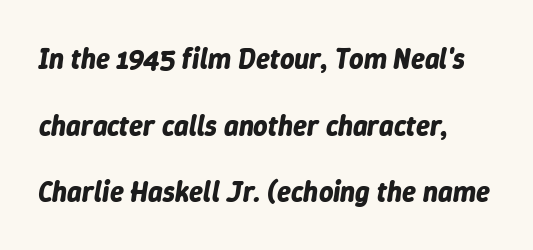
Q: Is the text bold? A: Yes.
Q: Is the text italic (slanted)? A: Yes, it leans right by about 9 degrees.
Q: Is the text underlined? A: No.
Q: How is the paragraph aligned? A: Left-aligned.
Q: Is the spacing between letters normal or unusually wide? A: Normal.
Q: Is the spacing between lines tight, normal or loose? A: Loose.
Q: Width (condensed, normal, or wide)? A: Normal.
Q: Stroke contrast? A: Low.
Q: x-height? A: Medium.
Q: Monospaced? A: No.
